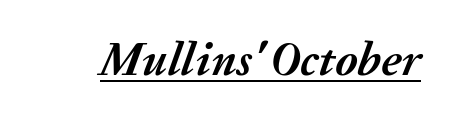
Short note: letters normally spaced. Notice how the stems are inclined rather than vertical — that's the hallmark of italics. You could not count columns in this text — the font is proportionally spaced. These words are printed bold, with thick strokes throughout. Underlining? Definitely there.
